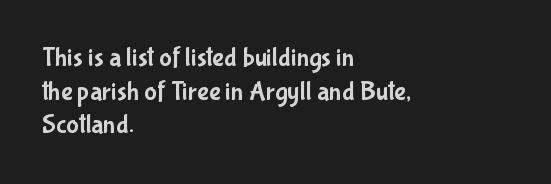
Q: Is the text italic (slanted)? A: No, it is upright.
Q: Is the text underlined? A: No.
Q: How is the paragraph aligned? A: Left-aligned.
Q: Is the spacing between letters normal or unusually wide? A: Normal.
Q: Is the spacing between lines tight, normal or loose? A: Normal.
